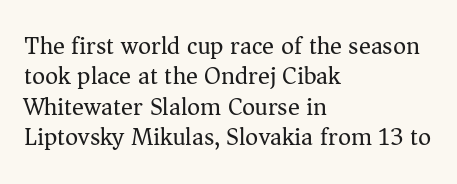
Nope, not italic — everything's standing straight. Only glyphs here, with clear space below each row. Leftover space on each line is placed entirely after the last word. The gaps between neighbouring characters are ordinary and unremarkable. A light-to-regular cut is what we see here.
